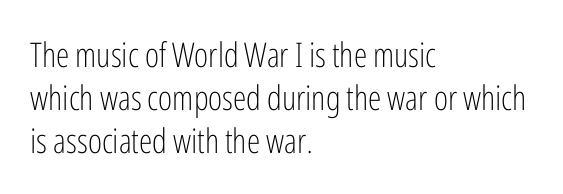
Honestly, the letter spacing is just normal — you wouldn't notice it. No feet cap the strokes, marking this as sans-serif type. Note the varied advance widths — an 'i' is clearly narrower than an 'm'. Glance below the letters and you will spot only blank space. Stems here are at most as thick as an everyday book face.
